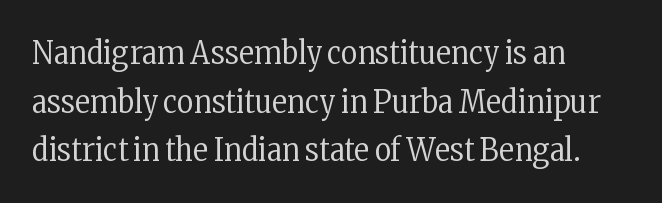
The image shows 32 px regular-weight, condensed serif type, upright; set left-aligned, normal line spacing (1.52x), normal letter spacing, not underlined; low stroke contrast and a medium x-height.
